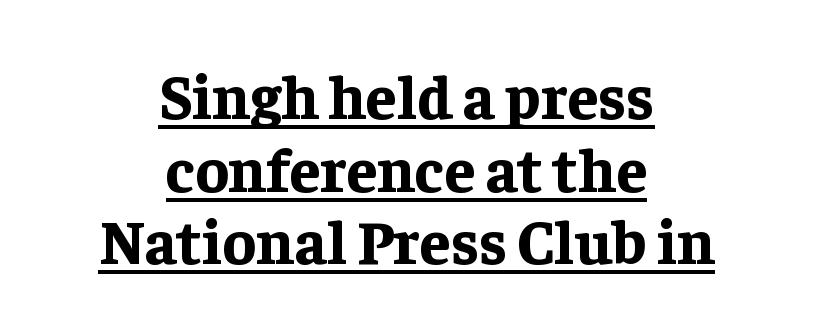
{"serif": "yes", "italic": "no", "bold": "yes", "weight": "bold", "width": "normal", "stroke_contrast": "low", "x_height": "medium", "monospaced": "no", "underline": "yes", "align": "center", "line_spacing_ratio": 1.17, "letter_spacing": "normal", "letter_spacing_em": 0.0, "glyph_px": 62}
